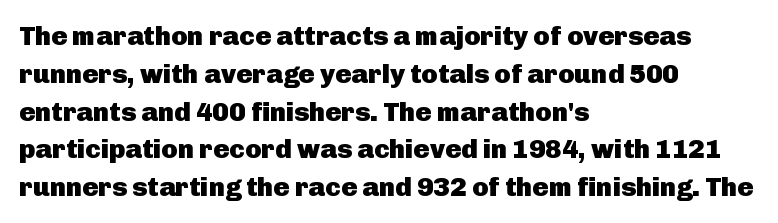
The image shows 27 px bold type, upright; set left-aligned, normal line spacing (1.4x), normal letter spacing, not underlined.
